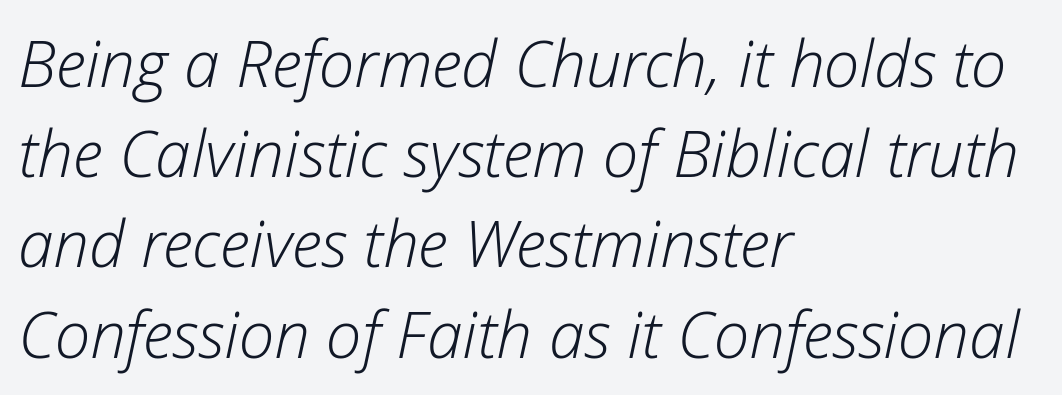
Q: Is the text bold? A: No.
Q: Is the text italic (slanted)? A: Yes, it leans right by about 12 degrees.
Q: Is the text underlined? A: No.
Q: How is the paragraph aligned? A: Left-aligned.
Q: Is the spacing between letters normal or unusually wide? A: Normal.
Q: Is the spacing between lines tight, normal or loose? A: Normal.
Q: Width (condensed, normal, or wide)? A: Normal.
Q: Stroke contrast? A: Low.
Q: x-height? A: Medium.
Q: Monospaced? A: No.
